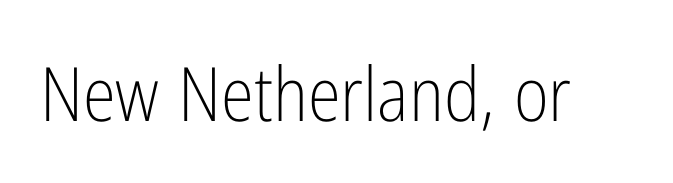
The font family rendered here belongs to the sans-serif group. Character widths vary here, with narrow letters taking less room than wide ones. The baseline area is clear. Upright lettering throughout. Compared with typical body copy, the letter spacing here is the same. Unbolded letterforms with no extra heft.
